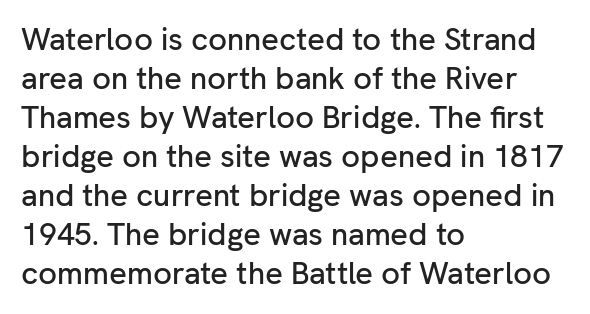
Q: Is the text italic (slanted)? A: No, it is upright.
Q: Is the typeface a serif or a sans-serif typeface? A: Sans-serif.
Q: Is the text underlined? A: No.
Q: How is the paragraph aligned? A: Left-aligned.
Q: Is the spacing between letters normal or unusually wide? A: Normal.
Q: Is the spacing between lines tight, normal or loose? A: Normal.
Q: Width (condensed, normal, or wide)? A: Normal.
Q: Stroke contrast? A: Low.
Q: x-height? A: Medium.
Q: Monospaced? A: No.
